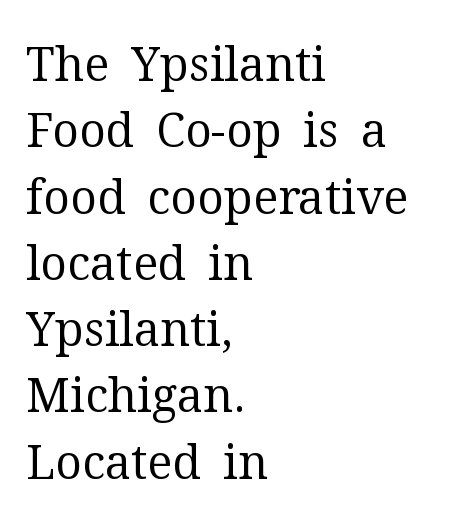
Q: Is the text bold? A: No.
Q: Is the text italic (slanted)? A: No, it is upright.
Q: Is the typeface a serif or a sans-serif typeface? A: Serif.
Q: Is the text underlined? A: No.
Q: How is the paragraph aligned? A: Left-aligned.
Q: Is the spacing between letters normal or unusually wide? A: Normal.
Q: Is the spacing between lines tight, normal or loose? A: Normal.
Q: Width (condensed, normal, or wide)? A: Normal.
Q: Stroke contrast? A: Medium.
Q: x-height? A: Medium.
Q: Monospaced? A: No.
